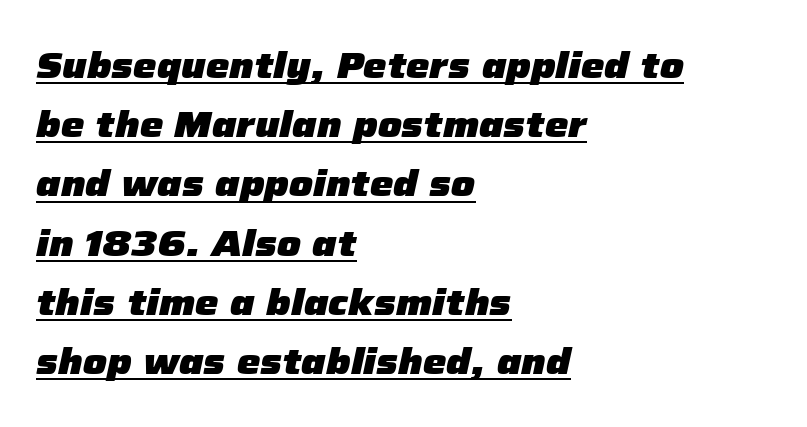
Q: Is the text bold? A: Yes.
Q: Is the text italic (slanted)? A: Yes, it leans right by about 12 degrees.
Q: Is the text underlined? A: Yes.
Q: How is the paragraph aligned? A: Left-aligned.
Q: Is the spacing between letters normal or unusually wide? A: Normal.
Q: Is the spacing between lines tight, normal or loose? A: Normal.
Q: Width (condensed, normal, or wide)? A: Normal.
Q: Stroke contrast? A: Low.
Q: x-height? A: Medium.
Q: Monospaced? A: No.
